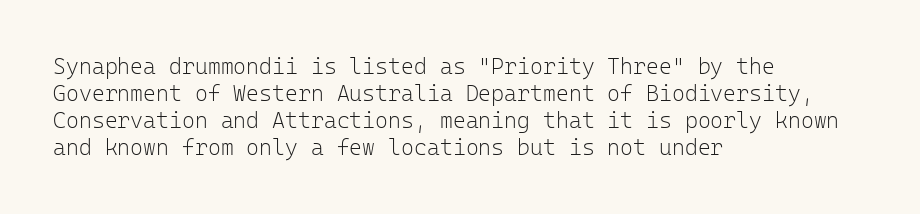
{"italic": "no", "bold": "no", "underline": "no", "align": "left", "line_spacing_ratio": 1.22, "letter_spacing": "normal", "letter_spacing_em": 0.0, "glyph_px": 22}
